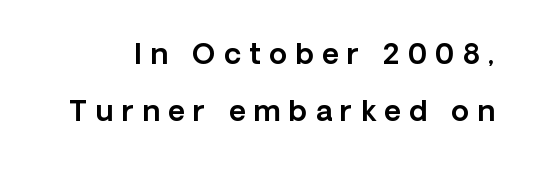
Interline gaps are noticeably wide in this sample. Serif or sans? Sans — the stroke terminals are bare. Observe the wide spacing: letters keep a clear distance from each other. A typesetter would mark this as roman, not italic. Type without underlining. The passage shown is typed in a proportional face where columns would drift.
